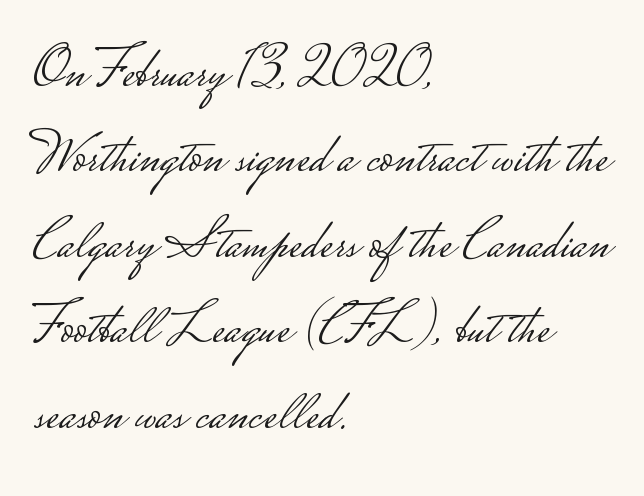
Q: Is the text bold? A: No.
Q: Is the text italic (slanted)? A: Yes.
Q: Is the typeface a serif or a sans-serif typeface? A: Sans-serif.
Q: Is the text underlined? A: No.
Q: How is the paragraph aligned? A: Left-aligned.
Q: Is the spacing between letters normal or unusually wide? A: Normal.
Q: Is the spacing between lines tight, normal or loose? A: Normal.
Q: Width (condensed, normal, or wide)? A: Wide.
Q: Stroke contrast? A: Low.
Q: Monospaced? A: No.
